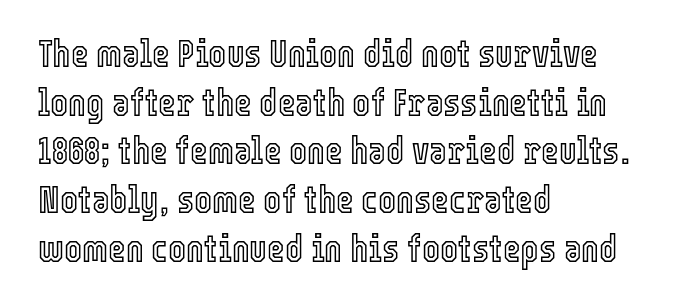
Lines of text with bare space underneath. Tracking value appears to be zero — textbook default spacing. The passage is arranged the way most books set body copy — flush left. This sample has the flowing, uneven cadence of proportional lettering. The typography opts for an upright posture over an oblique one. Does the leading feel generous? No, just average.
